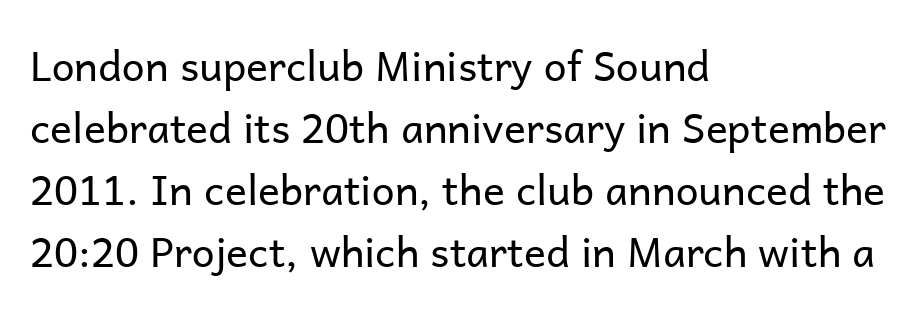
Q: Is the text bold? A: No.
Q: Is the text italic (slanted)? A: No, it is upright.
Q: Is the typeface a serif or a sans-serif typeface? A: Sans-serif.
Q: Is the text underlined? A: No.
Q: How is the paragraph aligned? A: Left-aligned.
Q: Is the spacing between letters normal or unusually wide? A: Normal.
Q: Is the spacing between lines tight, normal or loose? A: Normal.
Q: Width (condensed, normal, or wide)? A: Normal.
Q: Stroke contrast? A: Low.
Q: x-height? A: Medium.
Q: Monospaced? A: No.
